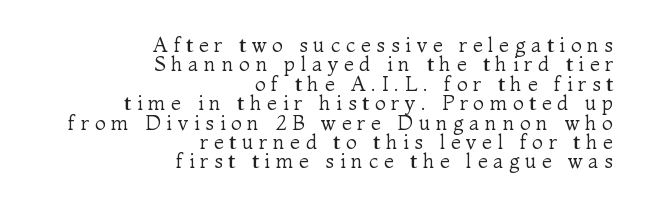
{"italic": "no", "bold": "no", "underline": "no", "align": "right", "line_spacing": "tight", "line_spacing_ratio": 0.97, "letter_spacing": "wide", "letter_spacing_em": 0.29, "glyph_px": 20}
